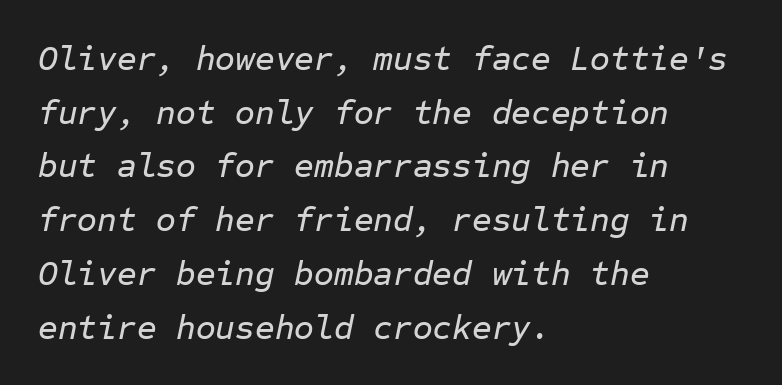
Q: Is the text italic (slanted)? A: Yes, it leans right by about 12 degrees.
Q: Is the text underlined? A: No.
Q: How is the paragraph aligned? A: Left-aligned.
Q: Is the spacing between letters normal or unusually wide? A: Normal.
Q: Is the spacing between lines tight, normal or loose? A: Normal.
Q: Width (condensed, normal, or wide)? A: Normal.
Q: Stroke contrast? A: Low.
Q: x-height? A: Medium.
Q: Monospaced? A: Yes.
